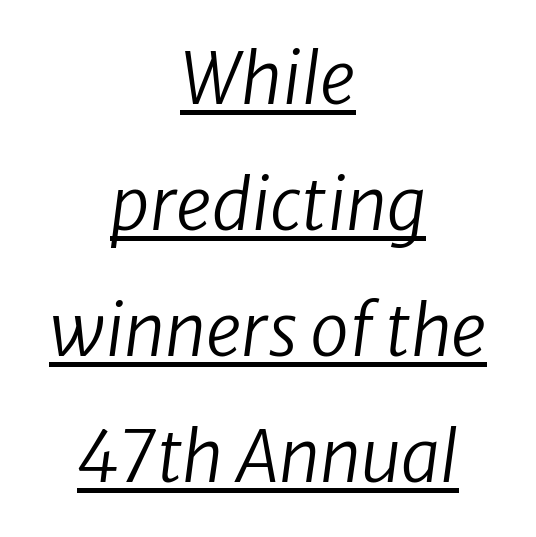
The passage shown is typed in a proportional face where columns would drift. Nothing unusual about the tracking: characters are spaced as the font intends. In CSS terms this would be text-align: center. Nope, no serifs anywhere on these letters. The rendered words wear a rule along their underside.
